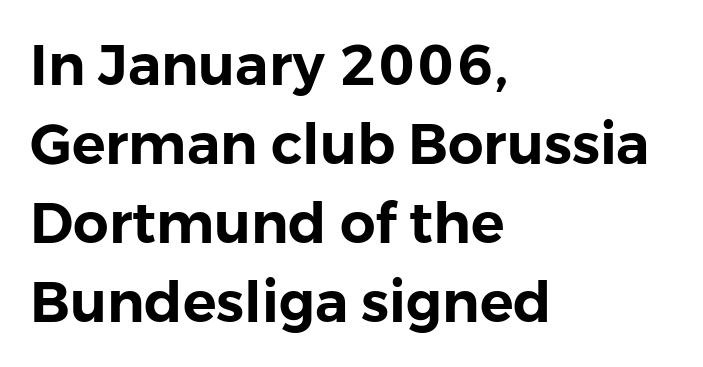
{"serif": "no", "italic": "no", "width": "normal", "stroke_contrast": "low", "x_height": "medium", "monospaced": "no", "underline": "no", "align": "left", "line_spacing": "normal", "line_spacing_ratio": 1.41, "letter_spacing": "normal", "letter_spacing_em": 0.0, "glyph_px": 56}
